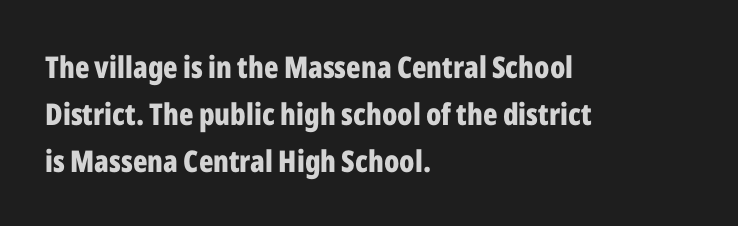
The image shows 30 px bold, condensed sans-serif type, upright; set left-aligned, normal line spacing (1.56x), normal letter spacing, not underlined; low stroke contrast and a medium x-height.
